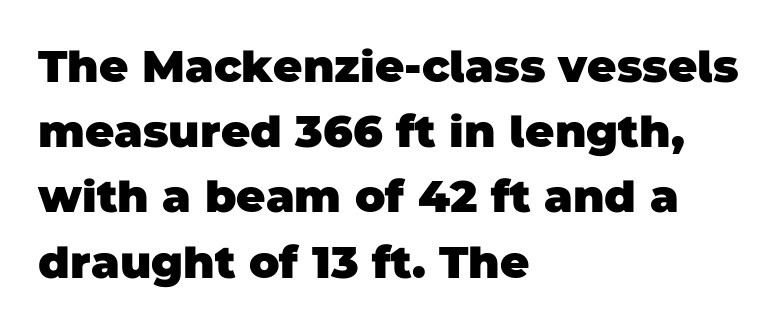
The image shows 45 px heavy sans-serif type; set left-aligned, normal line spacing (1.45x), normal letter spacing, not underlined; low stroke contrast and a large x-height.
